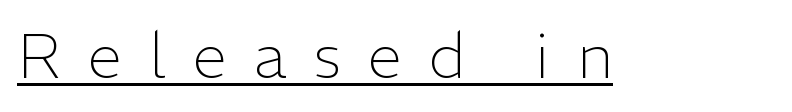
Vertical strokes here are truly vertical. The tracking jumps out immediately: characters are airy and widely separated. Every word sits above its own underline. Type style note: lacks serifs. Summary of weight: not heavy and not bold.
